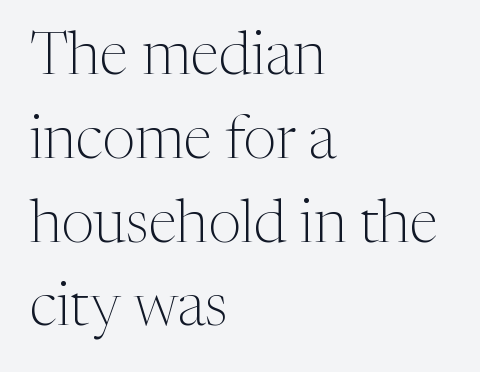
{"serif": "yes", "italic": "no", "bold": "no", "weight": "light", "width": "normal", "stroke_contrast": "medium", "x_height": "medium", "monospaced": "no", "underline": "no", "align": "left", "line_spacing": "normal", "line_spacing_ratio": 1.42, "letter_spacing": "normal", "letter_spacing_em": 0.0, "glyph_px": 59}
